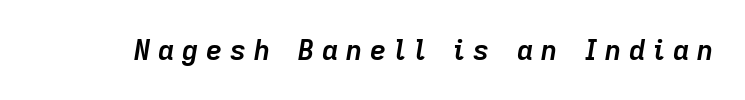
{"italic": "yes", "lean": "right", "slant_degrees": 9, "bold": "yes", "weight": "semibold", "width": "normal", "stroke_contrast": "low", "x_height": "medium", "monospaced": "no", "underline": "no", "letter_spacing": "wide", "letter_spacing_em": 0.28, "glyph_px": 28}
